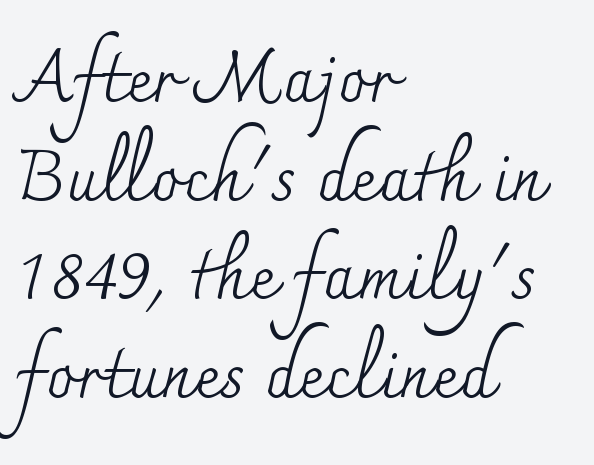
The image shows 71 px regular-weight serif type; set left-aligned, normal line spacing (1.39x), normal letter spacing, not underlined; medium stroke contrast and a small x-height.
